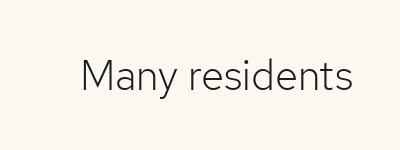
Q: Is the text bold? A: No.
Q: Is the text italic (slanted)? A: No, it is upright.
Q: Is the typeface a serif or a sans-serif typeface? A: Sans-serif.
Q: Is the text underlined? A: No.
Q: Is the spacing between letters normal or unusually wide? A: Normal.
Q: Width (condensed, normal, or wide)? A: Normal.
Q: Stroke contrast? A: Low.
Q: x-height? A: Medium.
Q: Monospaced? A: No.
